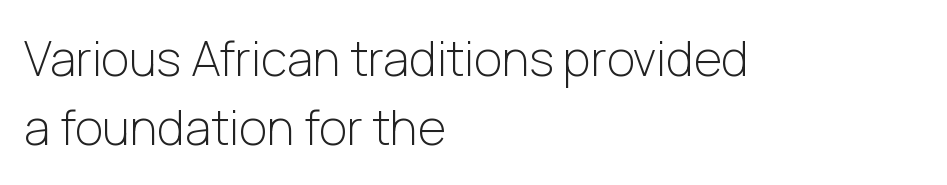
The image shows 48 px light sans-serif type, upright; set left-aligned, normal line spacing (1.44x), normal letter spacing, not underlined; low stroke contrast and a medium x-height.
